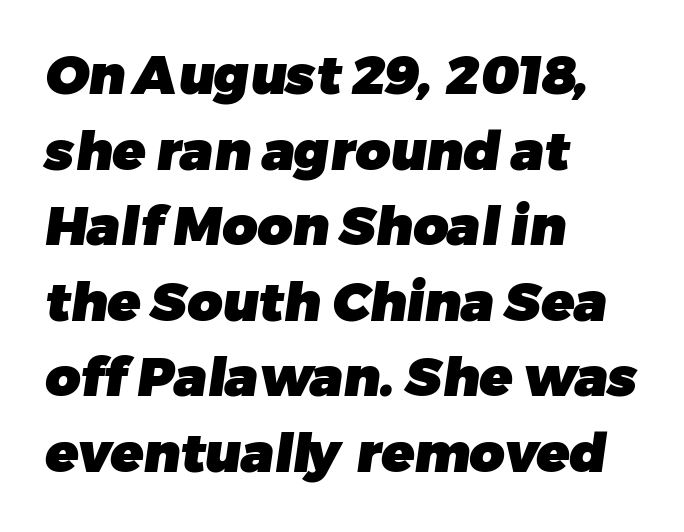
Q: Is the text bold? A: Yes.
Q: Is the typeface a serif or a sans-serif typeface? A: Sans-serif.
Q: Is the text underlined? A: No.
Q: How is the paragraph aligned? A: Left-aligned.
Q: Is the spacing between letters normal or unusually wide? A: Normal.
Q: Is the spacing between lines tight, normal or loose? A: Normal.
Q: Width (condensed, normal, or wide)? A: Normal.
Q: Stroke contrast? A: Low.
Q: x-height? A: Medium.
Q: Monospaced? A: No.
